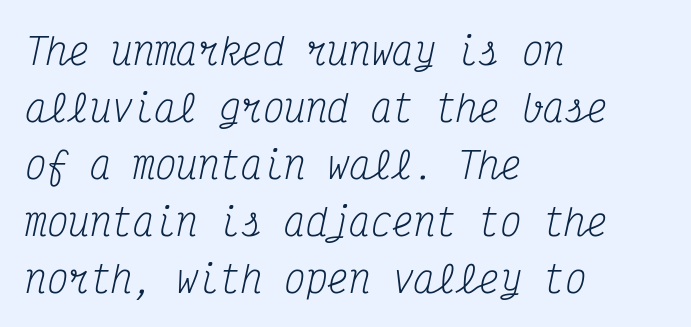
Horizontally, the lines are justified to the leading edge only. A serif font was chosen for this passage. The passage shown leans; its letterforms are oblique. In terms of letterspacing, this is plain default setting.
